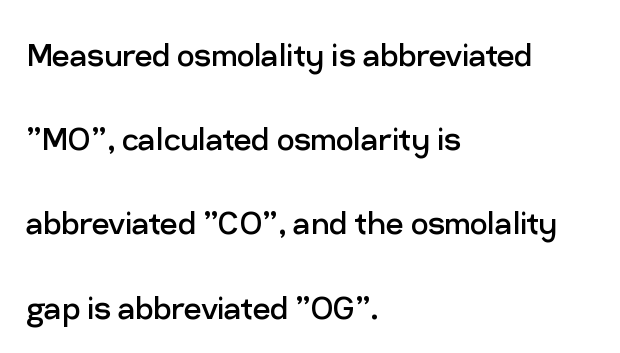
{"serif": "no", "italic": "no", "bold": "no", "weight": "regular", "width": "normal", "stroke_contrast": "low", "x_height": "medium", "monospaced": "no", "underline": "no", "align": "left", "line_spacing": "loose", "line_spacing_ratio": 2.16, "letter_spacing": "normal", "letter_spacing_em": 0.0, "glyph_px": 39}
